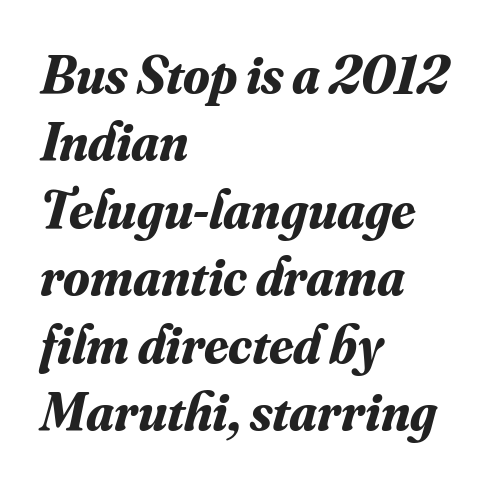
{"serif": "yes", "italic": "yes", "lean": "right", "slant_degrees": 16, "bold": "yes", "weight": "bold", "width": "normal", "stroke_contrast": "medium", "x_height": "small", "monospaced": "no", "underline": "no", "align": "left", "line_spacing": "normal", "line_spacing_ratio": 1.25, "letter_spacing": "normal", "letter_spacing_em": 0.0, "glyph_px": 54}
